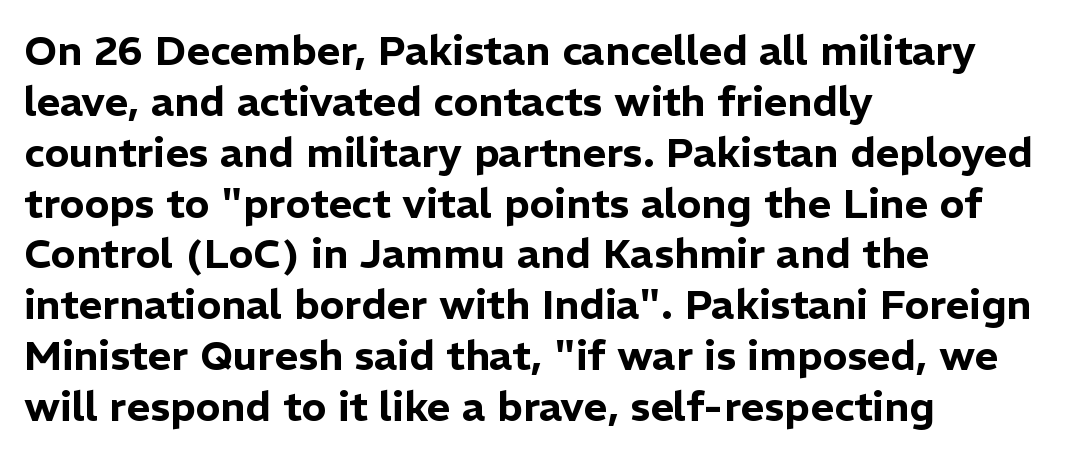
Just letters on the line, the space beneath them empty. A student would call this left alignment; a typographer would say flush left, rag right. Varying glyph widths throughout — classic text-font behaviour. Honestly, the letter spacing is just normal — you wouldn't notice it. The lettering stays uniformly vertical, giving the passage a roman look.
